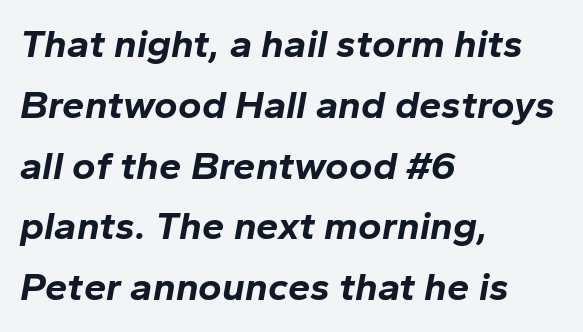
Q: Is the text bold? A: Yes.
Q: Is the text italic (slanted)? A: Yes, it leans right by about 10 degrees.
Q: Is the text underlined? A: No.
Q: How is the paragraph aligned? A: Left-aligned.
Q: Is the spacing between letters normal or unusually wide? A: Normal.
Q: Is the spacing between lines tight, normal or loose? A: Normal.
Q: Width (condensed, normal, or wide)? A: Normal.
Q: Stroke contrast? A: Low.
Q: x-height? A: Medium.
Q: Monospaced? A: No.
